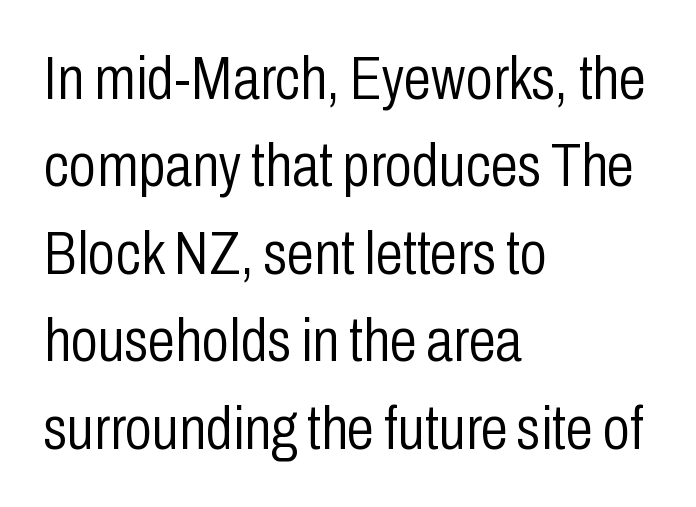
{"serif": "no", "italic": "no", "bold": "no", "weight": "light", "width": "condensed", "stroke_contrast": "low", "x_height": "medium", "monospaced": "no", "underline": "no", "align": "left", "line_spacing": "normal", "line_spacing_ratio": 1.41, "letter_spacing": "normal", "letter_spacing_em": 0.0, "glyph_px": 62}
